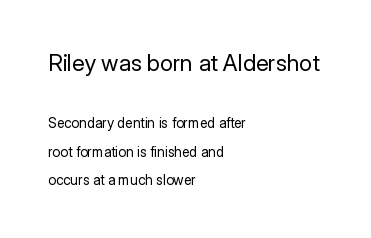
Q: Is the text bold? A: No.
Q: Is the text italic (slanted)? A: No, it is upright.
Q: Is the text underlined? A: No.
Q: How is the paragraph aligned? A: Left-aligned.
Q: Is the spacing between letters normal or unusually wide? A: Normal.
Q: Is the spacing between lines tight, normal or loose? A: Loose.
Q: Which block of text is set in a larger size, the first (top) or the second (bottom)? A: The first (top) one.
